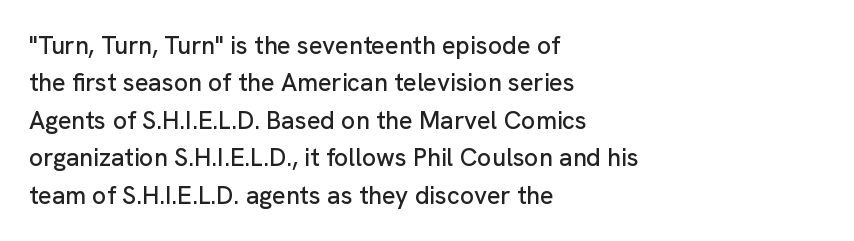
The image shows 25 px text type, upright; set left-aligned, normal line spacing (1.5x), normal letter spacing, not underlined.
